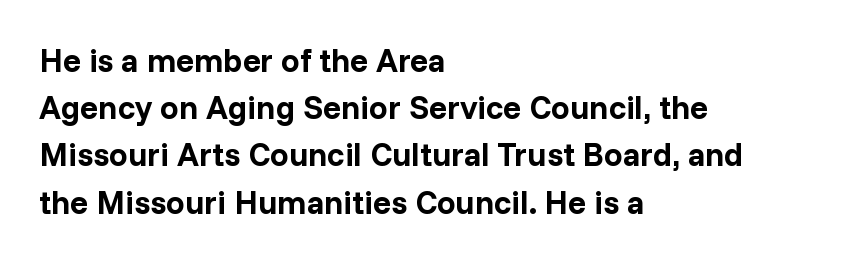
The image shows 33 px bold sans-serif type, upright; set left-aligned, normal line spacing (1.43x), normal letter spacing, not underlined; low stroke contrast and a medium x-height.
